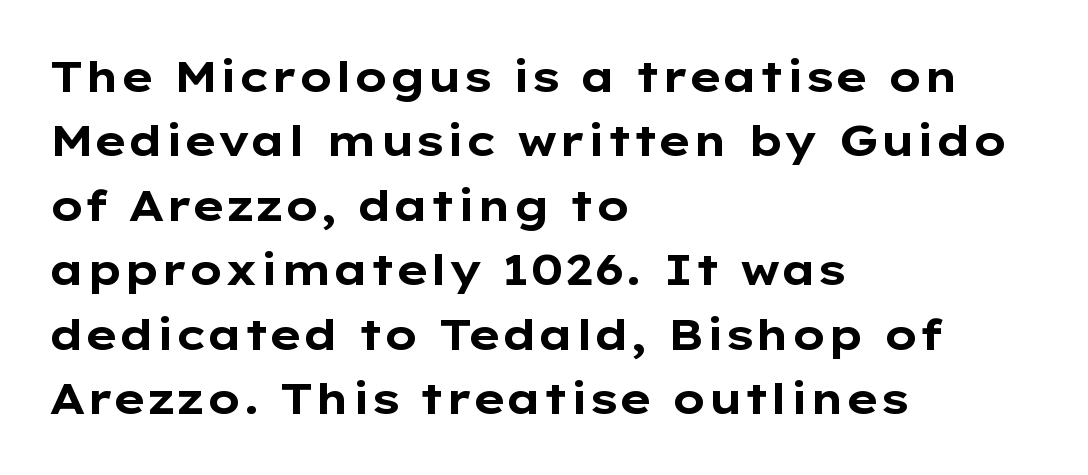
{"serif": "no", "italic": "no", "bold": "yes", "weight": "bold", "width": "wide", "stroke_contrast": "low", "x_height": "medium", "monospaced": "no", "underline": "no", "align": "left", "line_spacing": "normal", "line_spacing_ratio": 1.5, "letter_spacing": "normal", "letter_spacing_em": 0.0, "glyph_px": 43}
